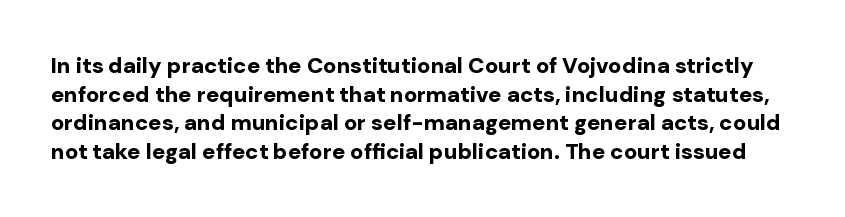
The image shows 22 px bold type, upright; set normal line spacing (1.3x), normal letter spacing, not underlined.
